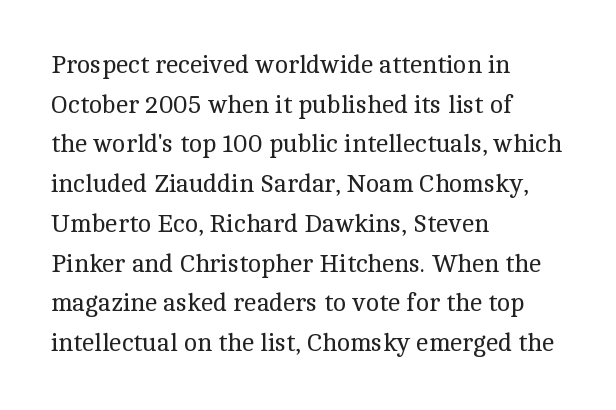
{"italic": "no", "bold": "no", "underline": "no", "align": "left", "line_spacing": "normal", "line_spacing_ratio": 1.59, "letter_spacing": "normal", "letter_spacing_em": 0.0, "glyph_px": 25}
